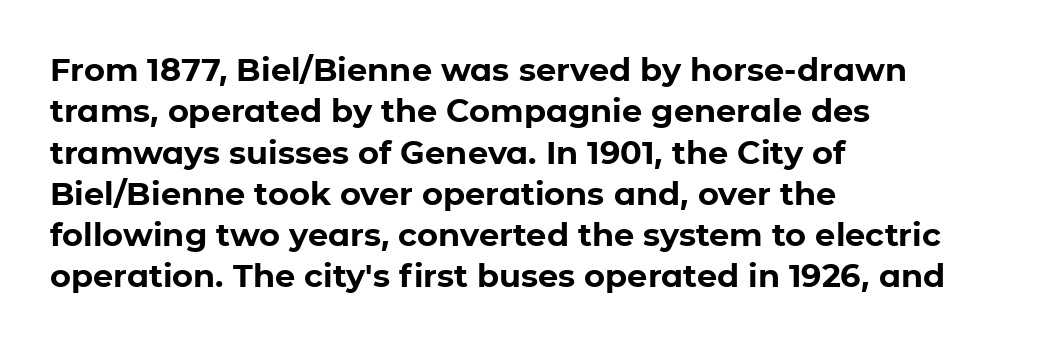
Spacing verdict: proportional, widths tailored to each character. Letter spacing: default. Stroke thickness is high; the sample reads as a true bold. These lines stack with their left ends in a neat column.
